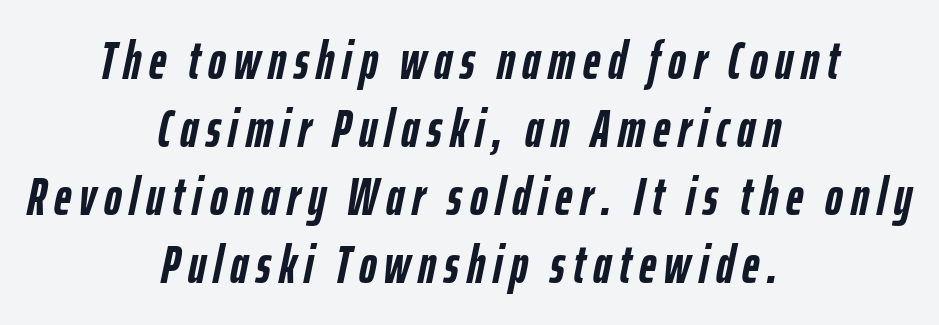
The letters advance in unequal steps, a hallmark of proportional type. Quick note: interline space is typical. No word sits above an underline. The strokes are fattened all the way to bold. Reading down the block, each line starts at a different indent, mirrored at its end.
